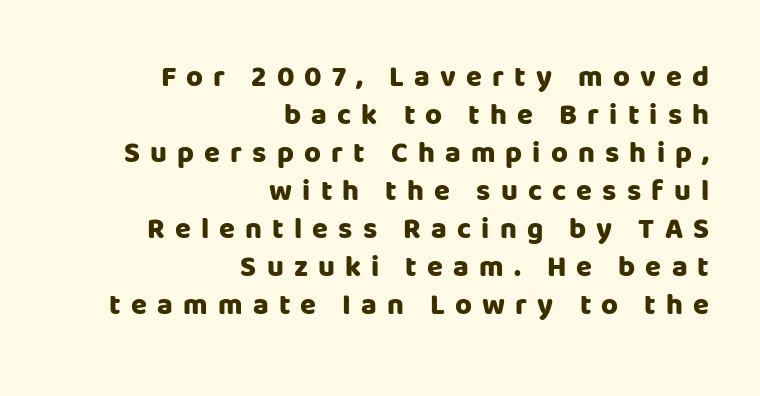
{"serif": "no", "italic": "no", "bold": "yes", "weight": "heavy", "width": "normal", "stroke_contrast": "low", "x_height": "large", "monospaced": "no", "underline": "no", "align": "right", "line_spacing": "normal", "line_spacing_ratio": 1.31, "letter_spacing": "wide", "letter_spacing_em": 0.35, "glyph_px": 29}
